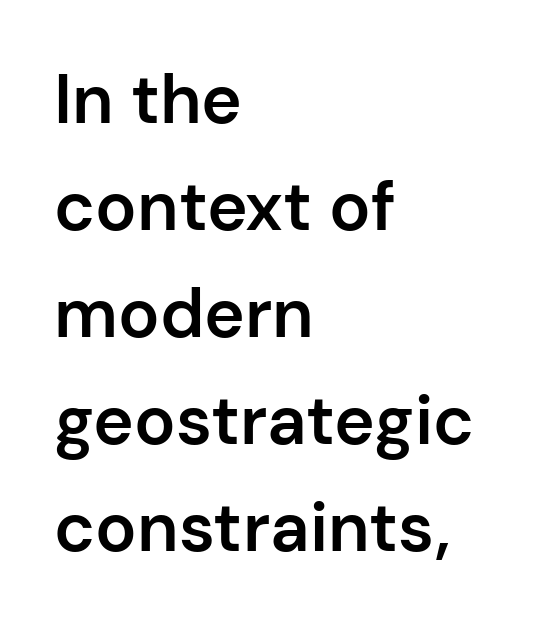
The image shows 69 px semibold sans-serif type, upright; set left-aligned, normal line spacing (1.55x), normal letter spacing, not underlined; low stroke contrast and a medium x-height.
